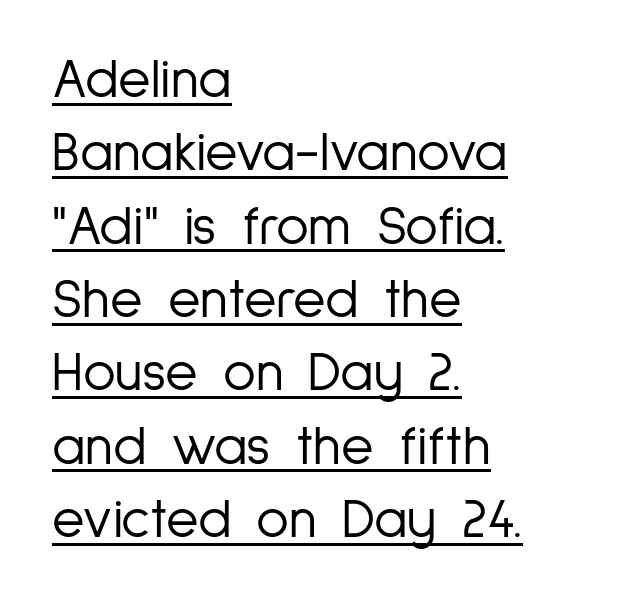
The image shows 56 px light, condensed sans-serif type, upright; set left-aligned, normal line spacing (1.31x), normal letter spacing, underlined; low stroke contrast and a medium x-height.
